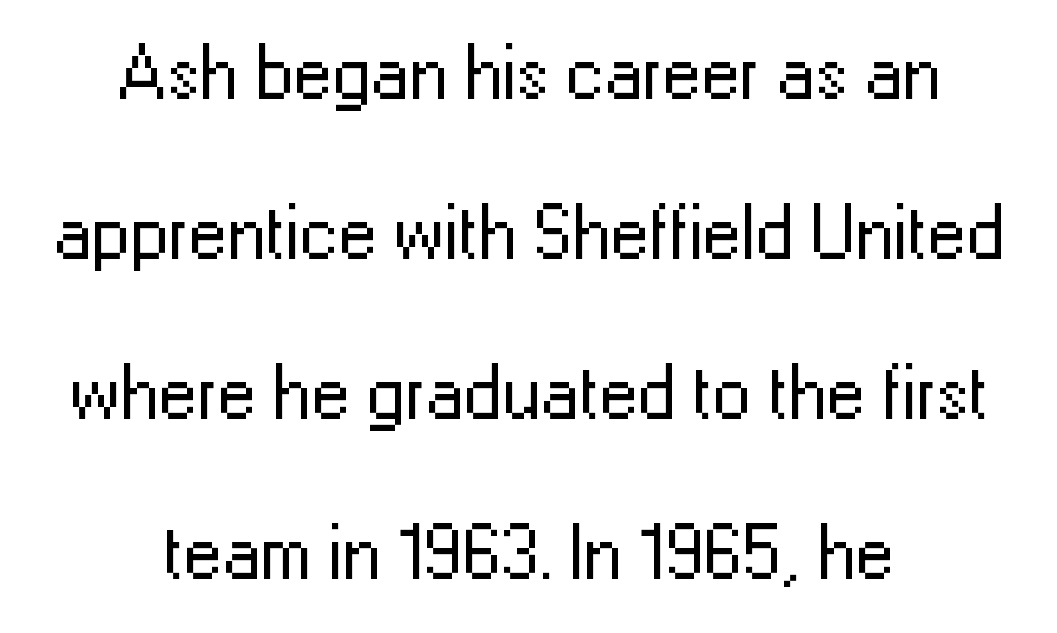
Q: Is the text bold? A: No.
Q: Is the text italic (slanted)? A: No, it is upright.
Q: Is the typeface a serif or a sans-serif typeface? A: Sans-serif.
Q: Is the text underlined? A: No.
Q: How is the paragraph aligned? A: Centered.
Q: Is the spacing between letters normal or unusually wide? A: Normal.
Q: Is the spacing between lines tight, normal or loose? A: Loose.
Q: Width (condensed, normal, or wide)? A: Normal.
Q: Stroke contrast? A: Low.
Q: x-height? A: Medium.
Q: Monospaced? A: No.
